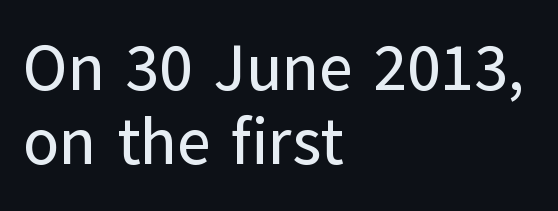
Q: Is the text italic (slanted)? A: No, it is upright.
Q: Is the typeface a serif or a sans-serif typeface? A: Sans-serif.
Q: Is the text underlined? A: No.
Q: How is the paragraph aligned? A: Left-aligned.
Q: Is the spacing between letters normal or unusually wide? A: Normal.
Q: Is the spacing between lines tight, normal or loose? A: Tight.
Q: Width (condensed, normal, or wide)? A: Normal.
Q: Stroke contrast? A: Low.
Q: x-height? A: Medium.
Q: Monospaced? A: No.
